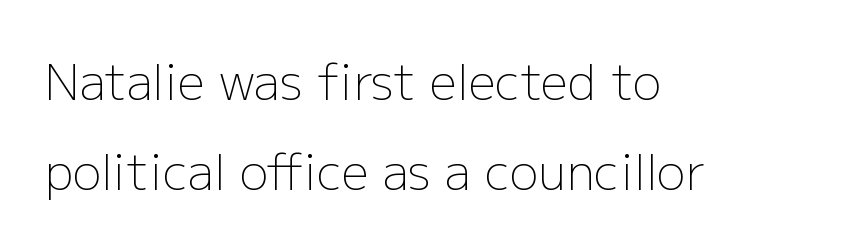
This is roman type, the default non-slanted kind. These lines keep a tight, regular rhythm from letter to letter. Does the type have serifs? No, each stem ends abruptly. Only glyphs here, with clear space below each row. The passage shown is typed in a proportional face where columns would drift. This rendering uses left alignment, leaving the right contour irregular.
